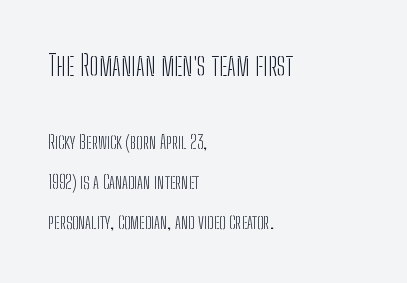
Q: Is the text bold? A: No.
Q: Is the text italic (slanted)? A: No, it is upright.
Q: Is the typeface a serif or a sans-serif typeface? A: Sans-serif.
Q: Is the text underlined? A: No.
Q: How is the paragraph aligned? A: Left-aligned.
Q: Is the spacing between letters normal or unusually wide? A: Normal.
Q: Is the spacing between lines tight, normal or loose? A: Loose.
Q: Which block of text is set in a larger size, the first (top) or the second (bottom)? A: The first (top) one.
Q: Width (condensed, normal, or wide)? A: Condensed.
Q: Stroke contrast? A: Low.
Q: x-height? A: Medium.
Q: Monospaced? A: No.
